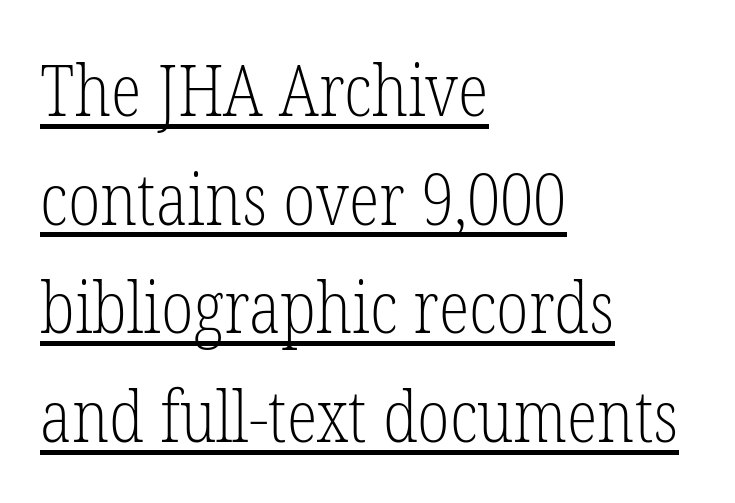
Students, observe the line beneath the letters — that is underlining. The block of text has a typical density, with ordinary space between rows. Unlike italic type, these characters show no tilt at all. Between one letter and the next there's only the usual sliver of space. This sample has the flowing, uneven cadence of proportional lettering. Nothing heavy about these letters — not bold at all.
